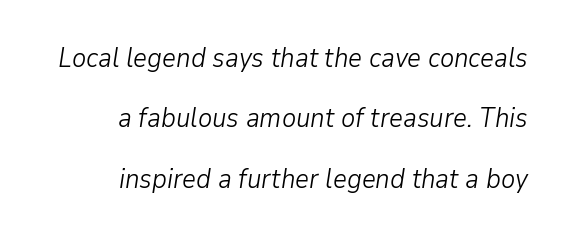
Caption: standard tracking, unaltered. The letterforms sit at book weight or below. The space between consecutive lines is lavish. Beneath every word, the page is bare. Is the block centered? No — it sits flush against the right margin.
